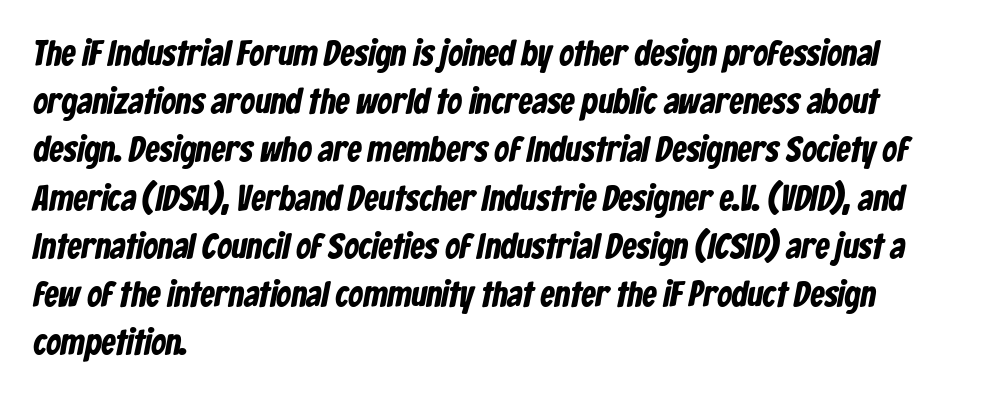
{"serif": "no", "width": "condensed", "stroke_contrast": "low", "x_height": "medium", "monospaced": "no", "underline": "no", "align": "left", "line_spacing": "normal", "line_spacing_ratio": 1.34, "letter_spacing": "normal", "letter_spacing_em": 0.0, "glyph_px": 36}
